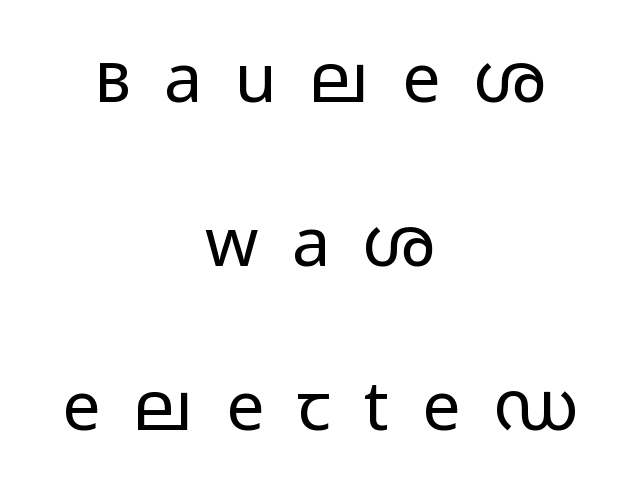
Q: Is the text bold? A: No.
Q: Is the text italic (slanted)? A: No, it is upright.
Q: Is the typeface a serif or a sans-serif typeface? A: Sans-serif.
Q: Is the text underlined? A: No.
Q: How is the paragraph aligned? A: Centered.
Q: Is the spacing between letters normal or unusually wide? A: Unusually wide.
Q: Is the spacing between lines tight, normal or loose? A: Loose.
Q: Width (condensed, normal, or wide)? A: Wide.
Q: Stroke contrast? A: Low.
Q: x-height? A: Medium.
Q: Monospaced? A: No.
